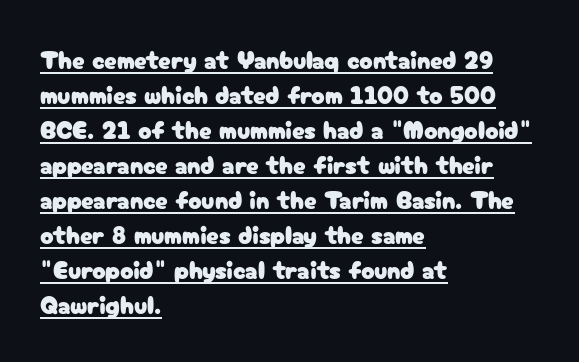
Q: Is the text italic (slanted)? A: No, it is upright.
Q: Is the text underlined? A: Yes.
Q: How is the paragraph aligned? A: Left-aligned.
Q: Is the spacing between letters normal or unusually wide? A: Normal.
Q: Is the spacing between lines tight, normal or loose? A: Normal.
